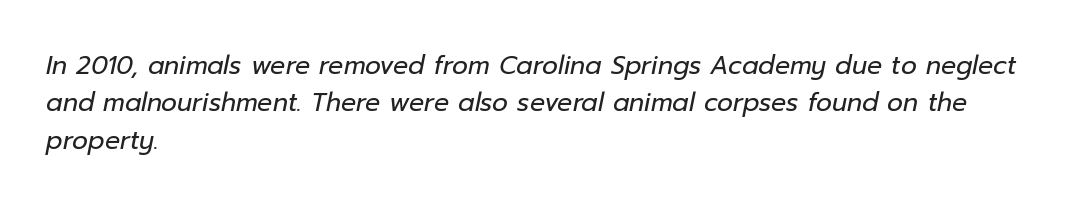
The image shows 25 px text type, italic (leaning right); set left-aligned, normal line spacing (1.5x), normal letter spacing, not underlined.
